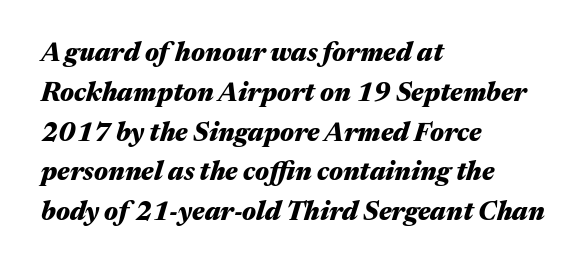
The image shows 26 px bold type, italic (leaning right); set left-aligned, normal line spacing (1.53x), normal letter spacing, not underlined.
